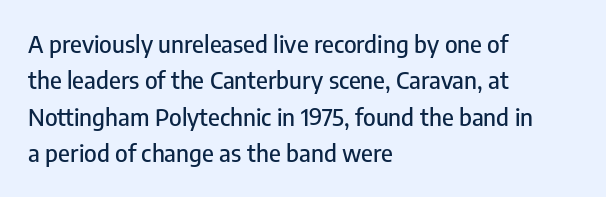
Q: Is the text italic (slanted)? A: No, it is upright.
Q: Is the text underlined? A: No.
Q: How is the paragraph aligned? A: Left-aligned.
Q: Is the spacing between letters normal or unusually wide? A: Normal.
Q: Is the spacing between lines tight, normal or loose? A: Normal.
